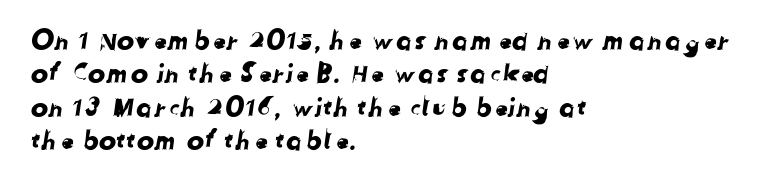
The image shows 26 px text type; set left-aligned, normal line spacing (1.28x), normal letter spacing, not underlined.
